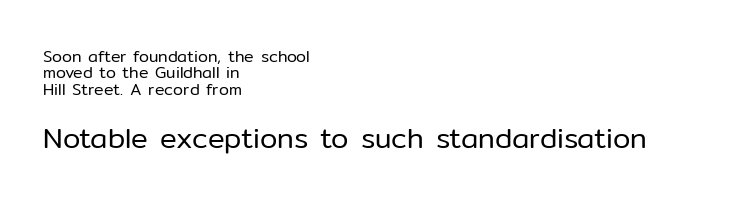
Q: Is the text bold? A: No.
Q: Is the text italic (slanted)? A: No, it is upright.
Q: Is the typeface a serif or a sans-serif typeface? A: Sans-serif.
Q: Is the text underlined? A: No.
Q: How is the paragraph aligned? A: Left-aligned.
Q: Is the spacing between letters normal or unusually wide? A: Normal.
Q: Is the spacing between lines tight, normal or loose? A: Tight.
Q: Which block of text is set in a larger size, the first (top) or the second (bottom)? A: The second (bottom) one.
Q: Width (condensed, normal, or wide)? A: Normal.
Q: Stroke contrast? A: Low.
Q: x-height? A: Medium.
Q: Monospaced? A: No.
